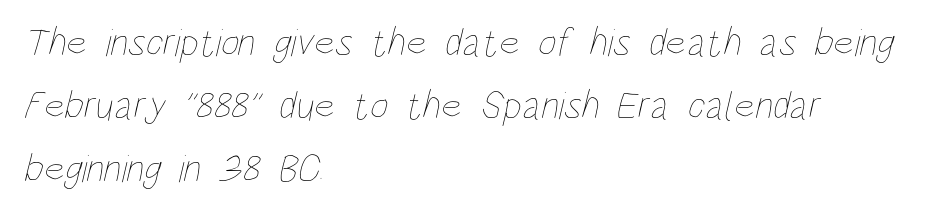
Q: Is the text bold? A: No.
Q: Is the text underlined? A: No.
Q: How is the paragraph aligned? A: Left-aligned.
Q: Is the spacing between letters normal or unusually wide? A: Normal.
Q: Is the spacing between lines tight, normal or loose? A: Normal.
Q: Width (condensed, normal, or wide)? A: Condensed.
Q: Stroke contrast? A: Low.
Q: x-height? A: Large.
Q: Monospaced? A: No.
